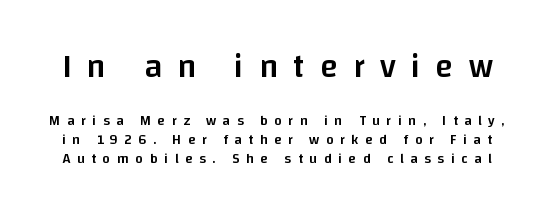
The image shows 33 px semibold sans-serif type, upright; set normal line spacing (1.35x), unusually wide letter spacing (+0.46 em), not underlined; the first (top) block is 2.36x larger; low stroke contrast and a large x-height.
